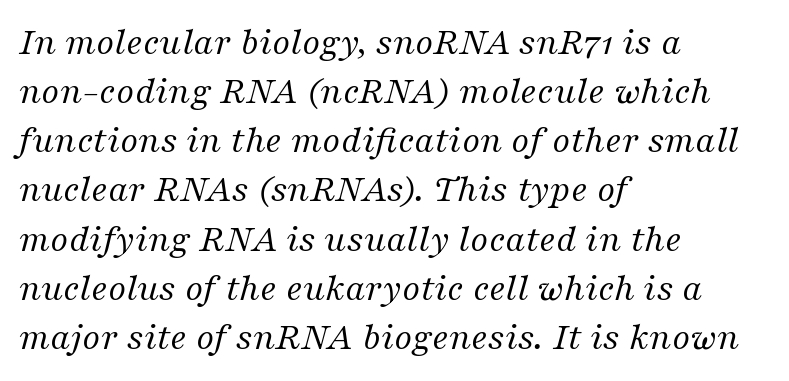
Q: Is the text bold? A: No.
Q: Is the text italic (slanted)? A: Yes, it leans right by about 16 degrees.
Q: Is the typeface a serif or a sans-serif typeface? A: Serif.
Q: Is the text underlined? A: No.
Q: How is the paragraph aligned? A: Left-aligned.
Q: Is the spacing between letters normal or unusually wide? A: Normal.
Q: Is the spacing between lines tight, normal or loose? A: Normal.
Q: Width (condensed, normal, or wide)? A: Normal.
Q: Stroke contrast? A: Medium.
Q: x-height? A: Medium.
Q: Monospaced? A: No.
